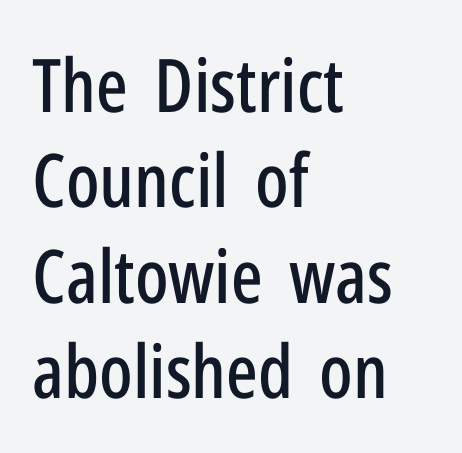
{"serif": "no", "italic": "no", "width": "condensed", "stroke_contrast": "low", "x_height": "medium", "monospaced": "no", "underline": "no", "align": "left", "line_spacing": "normal", "line_spacing_ratio": 1.29, "letter_spacing": "normal", "letter_spacing_em": 0.0, "glyph_px": 74}
